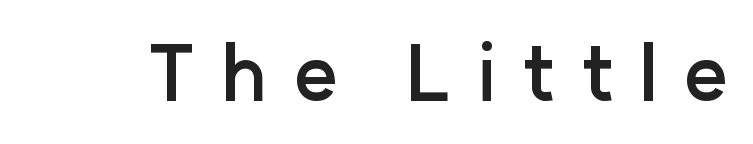
Q: Is the text bold? A: Yes.
Q: Is the text italic (slanted)? A: No, it is upright.
Q: Is the typeface a serif or a sans-serif typeface? A: Sans-serif.
Q: Is the text underlined? A: No.
Q: Is the spacing between letters normal or unusually wide? A: Unusually wide.
Q: Width (condensed, normal, or wide)? A: Normal.
Q: Stroke contrast? A: Low.
Q: x-height? A: Medium.
Q: Monospaced? A: No.
